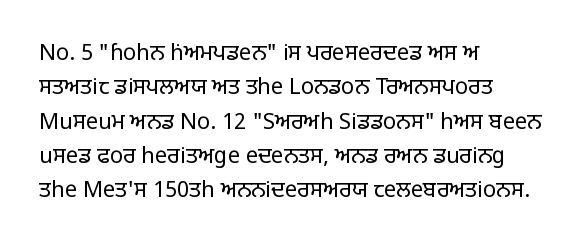
Q: Is the text bold? A: No.
Q: Is the text italic (slanted)? A: No, it is upright.
Q: Is the text underlined? A: No.
Q: How is the paragraph aligned? A: Left-aligned.
Q: Is the spacing between letters normal or unusually wide? A: Normal.
Q: Is the spacing between lines tight, normal or loose? A: Normal.
